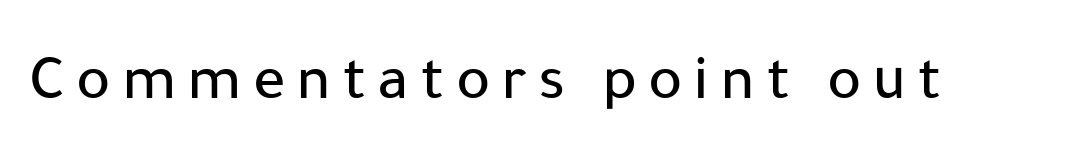
The image shows 64 px sans-serif type, upright; set not underlined; low stroke contrast and a medium x-height.
